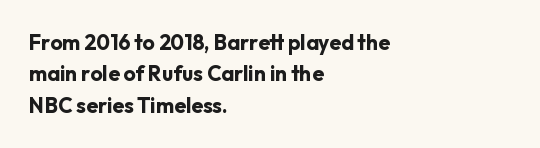
Q: Is the text bold? A: Yes.
Q: Is the text italic (slanted)? A: No, it is upright.
Q: Is the text underlined? A: No.
Q: How is the paragraph aligned? A: Left-aligned.
Q: Is the spacing between letters normal or unusually wide? A: Normal.
Q: Is the spacing between lines tight, normal or loose? A: Normal.
